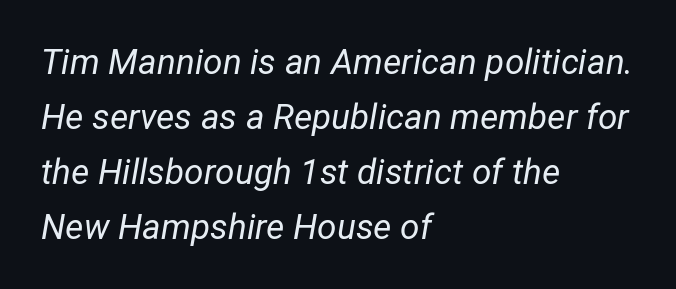
{"italic": "yes", "lean": "right", "slant_degrees": 12, "bold": "no", "weight": "regular", "width": "normal", "stroke_contrast": "low", "x_height": "medium", "monospaced": "no", "underline": "no", "align": "left", "line_spacing": "normal", "line_spacing_ratio": 1.57, "letter_spacing": "normal", "letter_spacing_em": 0.0, "glyph_px": 35}
